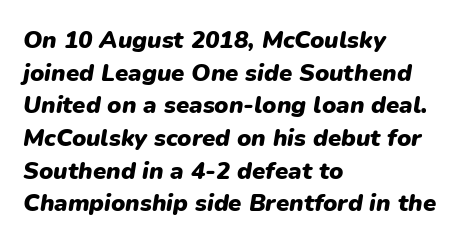
The image shows 24 px bold type, italic (leaning right); set left-aligned, normal line spacing (1.36x), normal letter spacing, not underlined.
